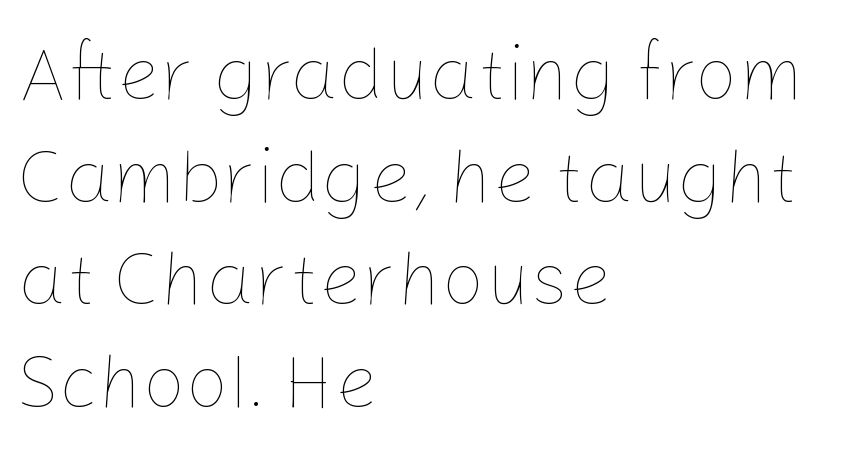
Q: Is the text bold? A: No.
Q: Is the text italic (slanted)? A: No, it is upright.
Q: Is the text underlined? A: No.
Q: How is the paragraph aligned? A: Left-aligned.
Q: Is the spacing between letters normal or unusually wide? A: Normal.
Q: Is the spacing between lines tight, normal or loose? A: Normal.
Q: Width (condensed, normal, or wide)? A: Normal.
Q: Stroke contrast? A: Low.
Q: x-height? A: Medium.
Q: Monospaced? A: No.
